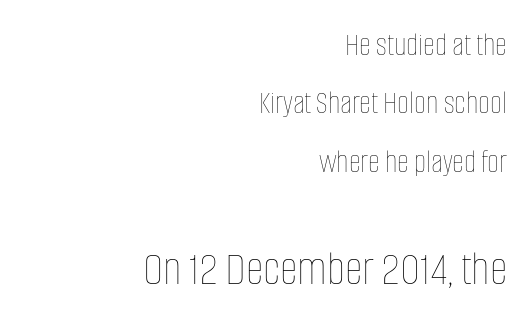
The image shows 49 px thin, condensed type, upright; set right-aligned, line spacing 1.77x, normal letter spacing, not underlined; the second (bottom) block is 1.48x larger; low stroke contrast and a large x-height.
